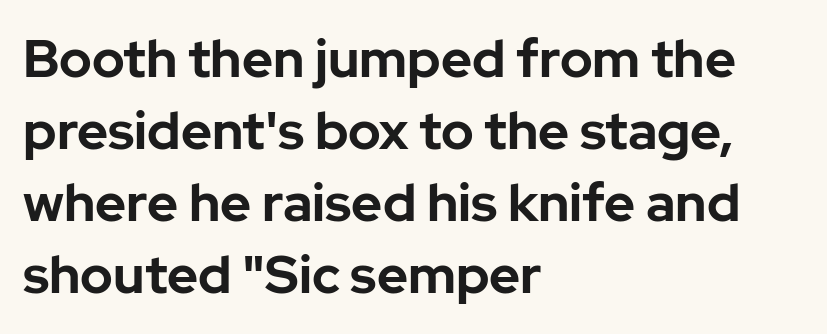
{"serif": "no", "italic": "no", "bold": "yes", "weight": "bold", "width": "normal", "stroke_contrast": "low", "x_height": "medium", "monospaced": "no", "underline": "no", "align": "left", "line_spacing": "normal", "line_spacing_ratio": 1.36, "letter_spacing": "normal", "letter_spacing_em": 0.0, "glyph_px": 53}
